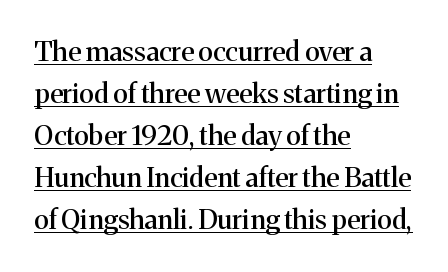
Q: Is the text italic (slanted)? A: No, it is upright.
Q: Is the text underlined? A: Yes.
Q: How is the paragraph aligned? A: Left-aligned.
Q: Is the spacing between letters normal or unusually wide? A: Normal.
Q: Is the spacing between lines tight, normal or loose? A: Normal.
